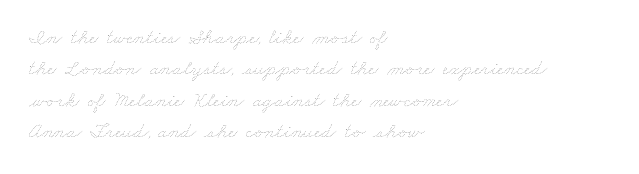
The image shows 21 px text type; set left-aligned, normal line spacing (1.49x), normal letter spacing, not underlined.
